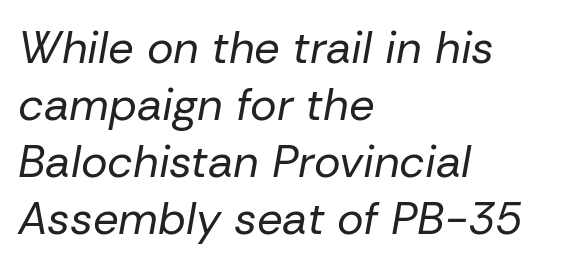
The image shows 45 px regular-weight type, italic (leaning right); set left-aligned, normal line spacing (1.27x), normal letter spacing, not underlined; low stroke contrast and a medium x-height.
